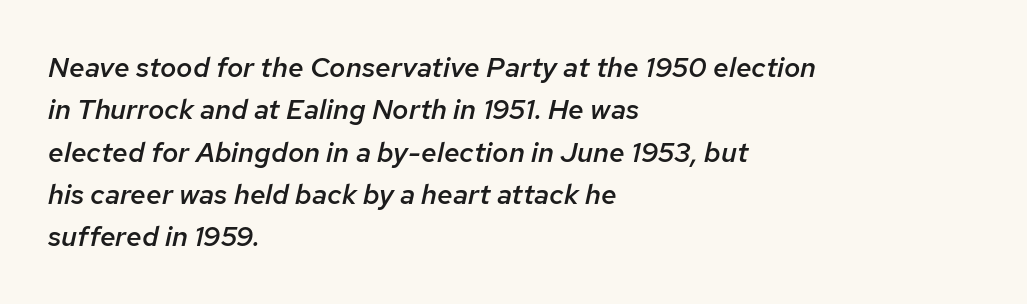
Q: Is the text bold? A: Semi-bold.
Q: Is the text italic (slanted)? A: Yes, it leans right by about 12 degrees.
Q: Is the text underlined? A: No.
Q: How is the paragraph aligned? A: Left-aligned.
Q: Is the spacing between letters normal or unusually wide? A: Normal.
Q: Is the spacing between lines tight, normal or loose? A: Normal.
Q: Width (condensed, normal, or wide)? A: Normal.
Q: Stroke contrast? A: Low.
Q: x-height? A: Medium.
Q: Monospaced? A: No.
